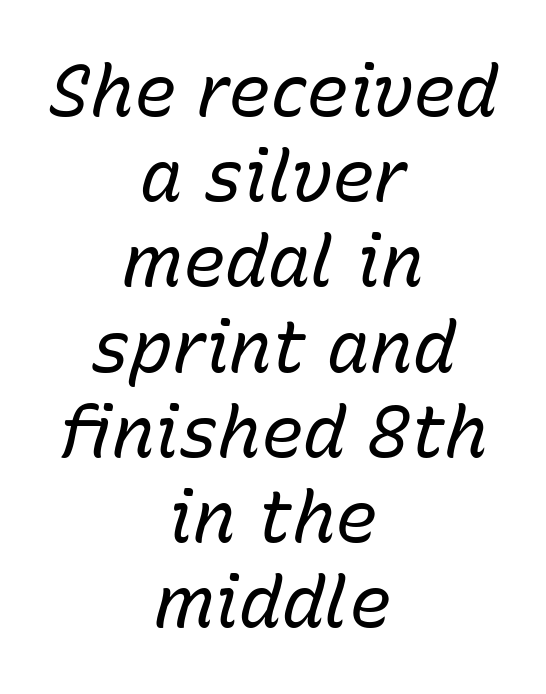
The image shows 71 px regular-weight type, italic (leaning right); set centered, line spacing 1.2x, normal letter spacing, not underlined; low stroke contrast and a medium x-height.
